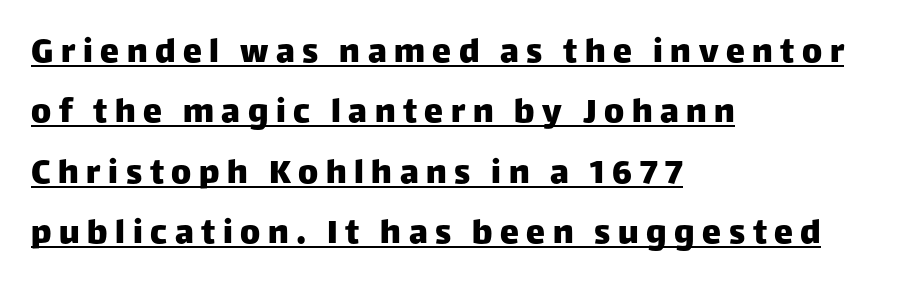
{"serif": "no", "italic": "no", "width": "normal", "stroke_contrast": "low", "x_height": "large", "monospaced": "no", "underline": "yes", "align": "left", "line_spacing": "normal", "line_spacing_ratio": 1.59, "letter_spacing": "wide", "letter_spacing_em": 0.2, "glyph_px": 38}
